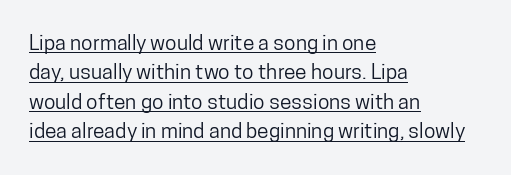
The image shows 21 px text type, upright; set left-aligned, normal line spacing (1.4x), normal letter spacing, underlined.
